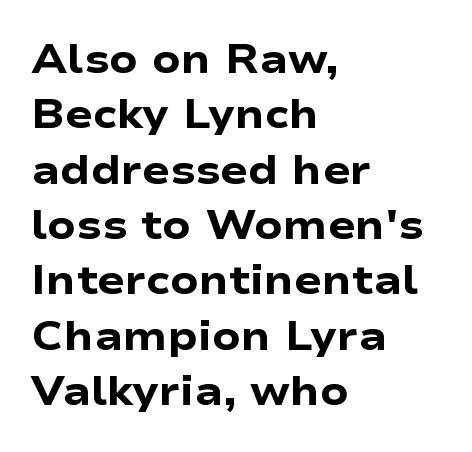
Q: Is the text bold? A: Yes.
Q: Is the text italic (slanted)? A: No, it is upright.
Q: Is the typeface a serif or a sans-serif typeface? A: Sans-serif.
Q: Is the text underlined? A: No.
Q: How is the paragraph aligned? A: Left-aligned.
Q: Is the spacing between letters normal or unusually wide? A: Normal.
Q: Is the spacing between lines tight, normal or loose? A: Normal.
Q: Width (condensed, normal, or wide)? A: Wide.
Q: Stroke contrast? A: Low.
Q: x-height? A: Medium.
Q: Monospaced? A: No.
